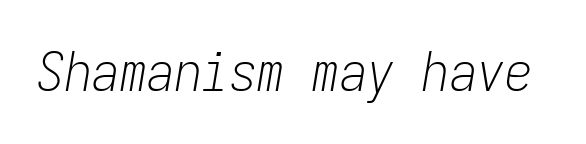
{"italic": "yes", "lean": "right", "slant_degrees": 9, "bold": "no", "weight": "light", "width": "condensed", "stroke_contrast": "low", "x_height": "medium", "monospaced": "yes", "underline": "no", "letter_spacing": "normal", "letter_spacing_em": 0.0, "glyph_px": 55}
